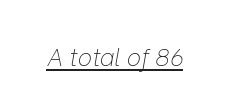
Q: Is the text bold? A: No.
Q: Is the text italic (slanted)? A: Yes, it leans right by about 9 degrees.
Q: Is the text underlined? A: Yes.
Q: Is the spacing between letters normal or unusually wide? A: Normal.
